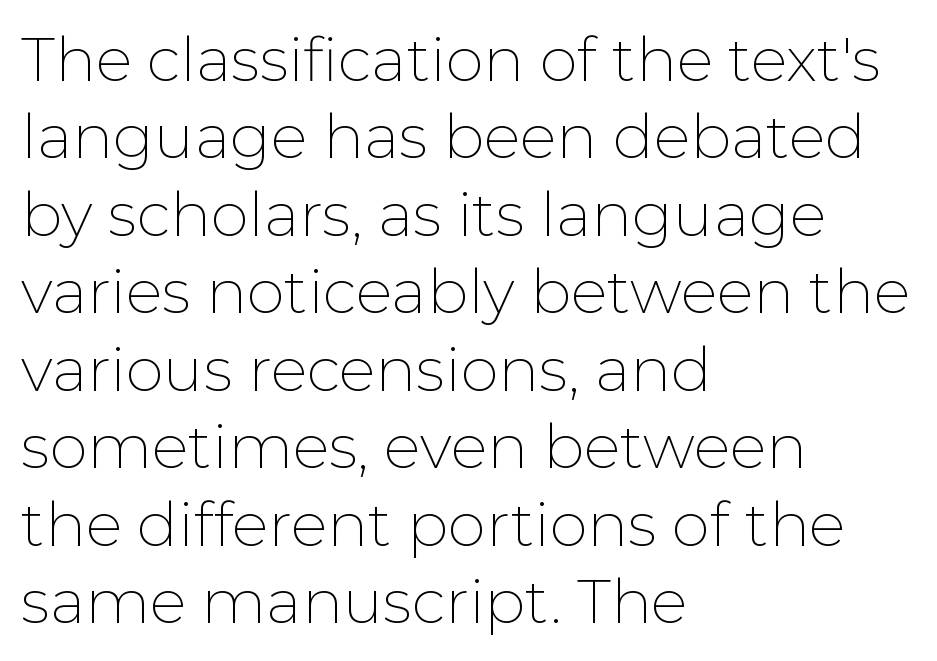
Q: Is the text bold? A: No.
Q: Is the text italic (slanted)? A: No, it is upright.
Q: Is the typeface a serif or a sans-serif typeface? A: Sans-serif.
Q: Is the text underlined? A: No.
Q: How is the paragraph aligned? A: Left-aligned.
Q: Is the spacing between letters normal or unusually wide? A: Normal.
Q: Is the spacing between lines tight, normal or loose? A: Normal.
Q: Width (condensed, normal, or wide)? A: Normal.
Q: Stroke contrast? A: Low.
Q: x-height? A: Medium.
Q: Monospaced? A: No.
